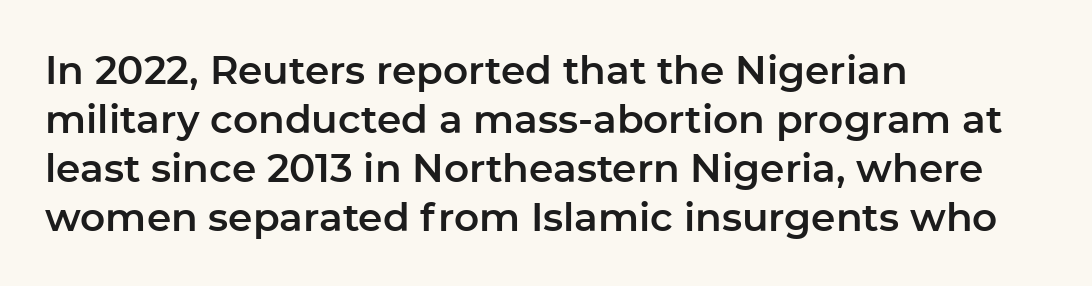
Q: Is the text italic (slanted)? A: No, it is upright.
Q: Is the typeface a serif or a sans-serif typeface? A: Sans-serif.
Q: Is the text underlined? A: No.
Q: How is the paragraph aligned? A: Left-aligned.
Q: Is the spacing between letters normal or unusually wide? A: Normal.
Q: Is the spacing between lines tight, normal or loose? A: Normal.
Q: Width (condensed, normal, or wide)? A: Normal.
Q: Stroke contrast? A: Low.
Q: x-height? A: Medium.
Q: Monospaced? A: No.
